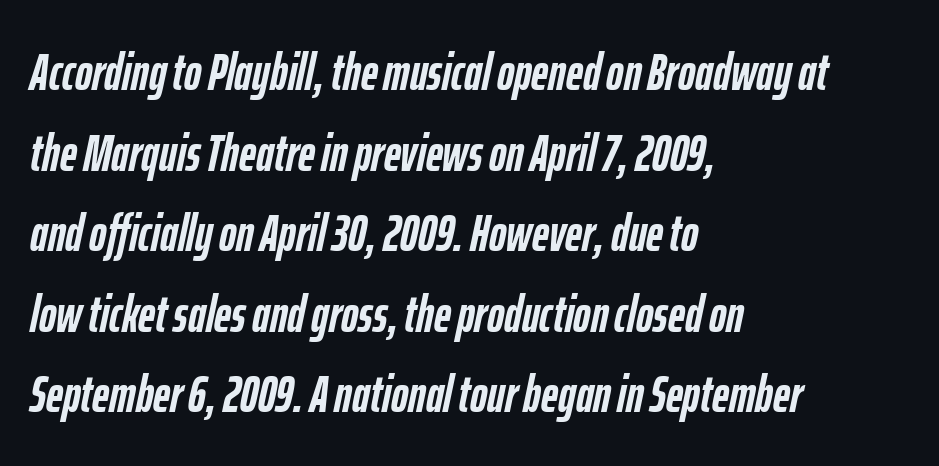
{"italic": "yes", "lean": "right", "slant_degrees": 12, "bold": "yes", "weight": "semibold", "width": "condensed", "stroke_contrast": "low", "x_height": "medium", "monospaced": "no", "underline": "no", "align": "left", "line_spacing": "normal", "line_spacing_ratio": 1.55, "letter_spacing": "normal", "letter_spacing_em": 0.0, "glyph_px": 52}
